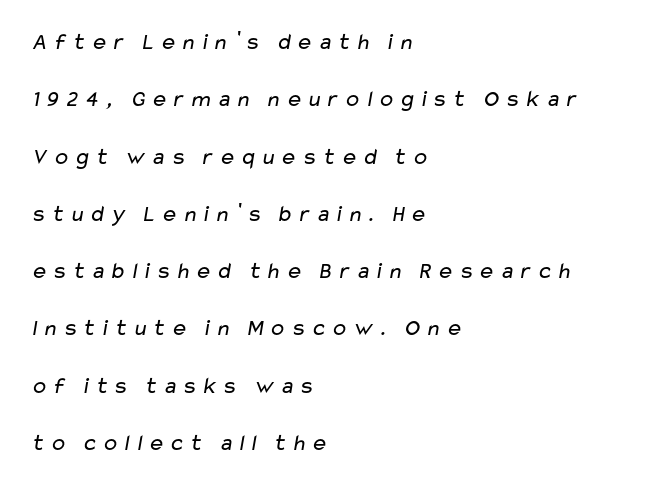
This sample trades compactness for vertical openness between lines. Heft: none added — not bold. Quick note: underline off. Short and long lines alike share a common starting point at left.
